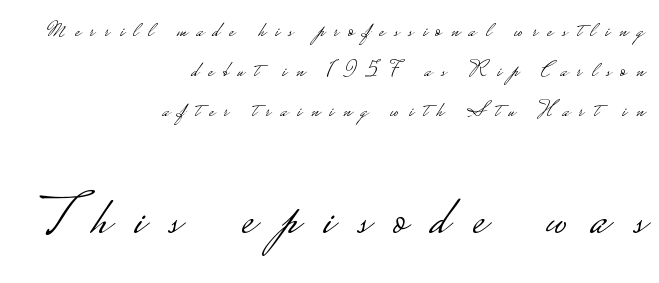
Is the type heavy? It reads as light-to-regular instead. Which of the two is more prominent by size? The second, at the bottom. The type is letterspaced generously, with wide tracking. Caption: multi-line text, flush right, ragged left. The space beneath each line is pristine and unruled. The letters advance in unequal steps, a hallmark of proportional type.
